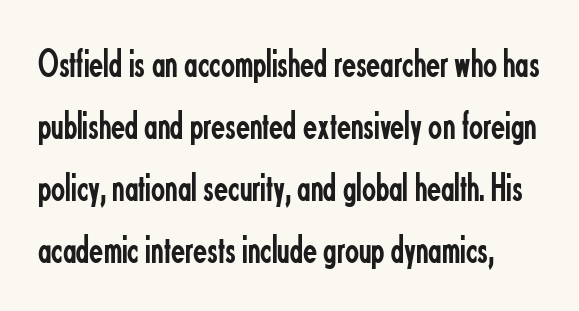
The image shows 41 px regular-weight, condensed sans-serif type, upright; set normal line spacing (1.51x), normal letter spacing, not underlined; low stroke contrast and a small x-height.
